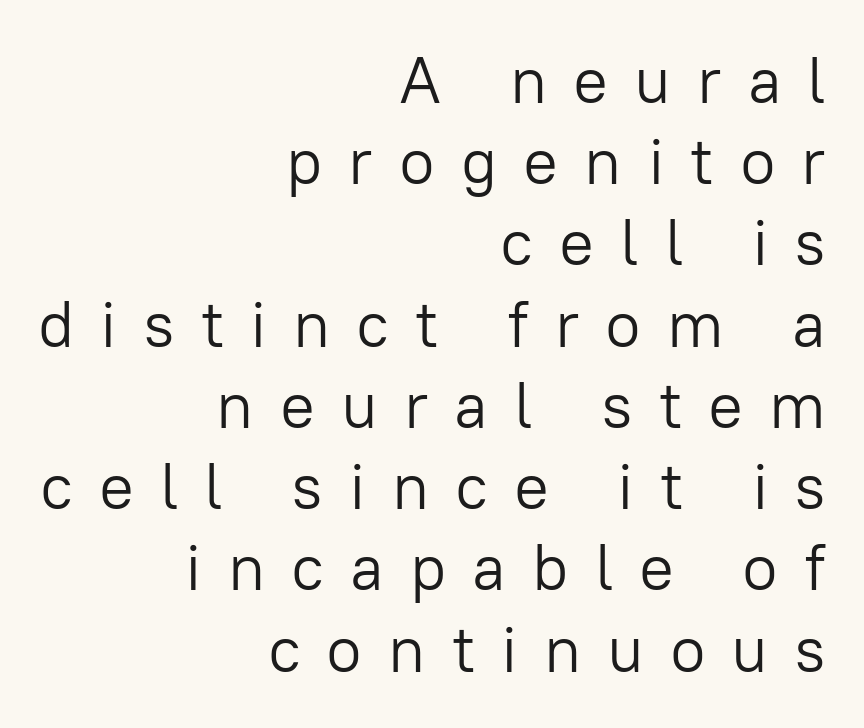
Spacing verdict: proportional, widths tailored to each character. These lines were composed using upright roman letters. The rows are spaced the way most documents space them. You can tell from the bare stems that sans-serif type was used. The glyphs are unaccompanied by any horizontal stroke below them.
